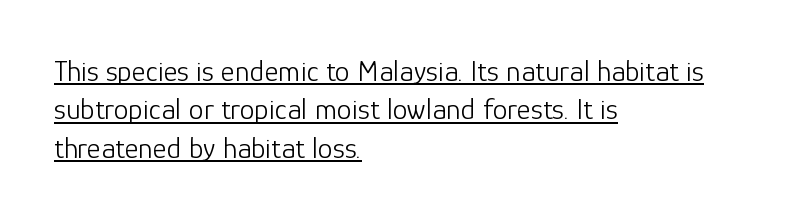
Q: Is the text bold? A: No.
Q: Is the text italic (slanted)? A: No, it is upright.
Q: Is the typeface a serif or a sans-serif typeface? A: Sans-serif.
Q: Is the text underlined? A: Yes.
Q: How is the paragraph aligned? A: Left-aligned.
Q: Is the spacing between letters normal or unusually wide? A: Normal.
Q: Is the spacing between lines tight, normal or loose? A: Normal.
Q: Width (condensed, normal, or wide)? A: Normal.
Q: Stroke contrast? A: Low.
Q: x-height? A: Medium.
Q: Monospaced? A: No.
